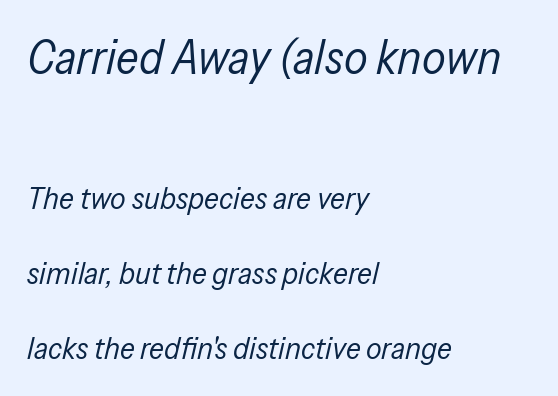
Notice how the stems are inclined rather than vertical — that's the hallmark of italics. Plain, unruled lines of type. The space between consecutive lines is lavish. Whoever set this made the first block the dominant, larger element. Tracking here is standard; glyphs follow each other at the usual distance.
